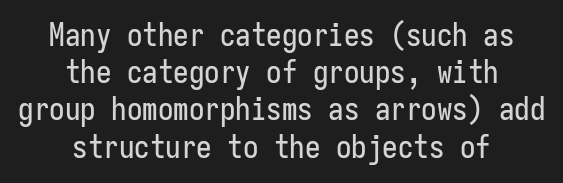
Q: Is the text italic (slanted)? A: No, it is upright.
Q: Is the typeface a serif or a sans-serif typeface? A: Sans-serif.
Q: Is the text underlined? A: No.
Q: How is the paragraph aligned? A: Centered.
Q: Is the spacing between letters normal or unusually wide? A: Normal.
Q: Width (condensed, normal, or wide)? A: Condensed.
Q: Stroke contrast? A: Low.
Q: x-height? A: Medium.
Q: Monospaced? A: Yes.
